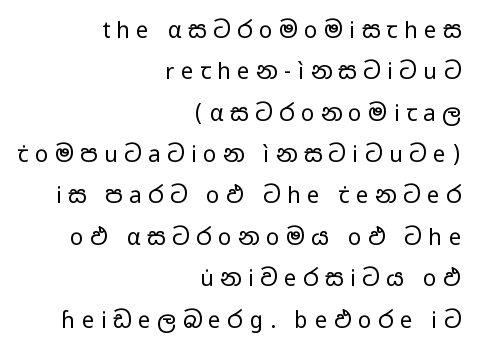
Alignment: flush right. In terms of letterspacing, this is a distinctly airy, spread setting. Stems here are at most as thick as an everyday book face. Vertical strokes here are truly vertical. A clean baseline with only descenders dipping below it.
